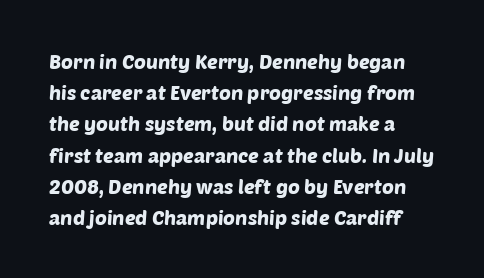
{"underline": "no", "align": "left", "line_spacing": "normal", "line_spacing_ratio": 1.56, "letter_spacing": "normal", "letter_spacing_em": 0.0, "glyph_px": 20}
